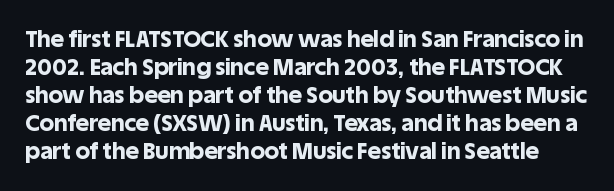
Q: Is the text bold? A: Yes.
Q: Is the text italic (slanted)? A: No, it is upright.
Q: Is the text underlined? A: No.
Q: Is the spacing between letters normal or unusually wide? A: Normal.
